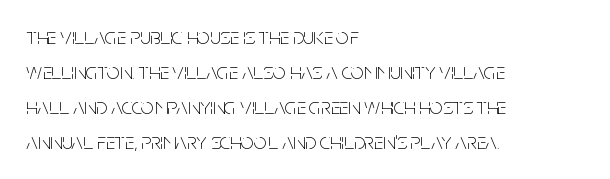
The image shows 23 px text type, upright; set left-aligned, normal line spacing (1.52x), normal letter spacing, not underlined.
